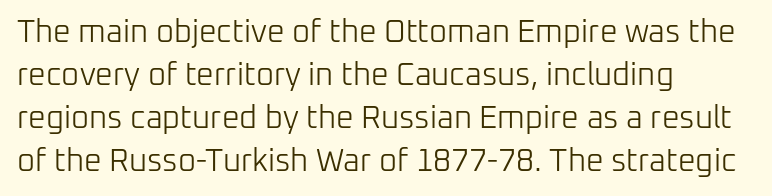
The image shows 31 px light sans-serif type, upright; set left-aligned, normal line spacing (1.39x), normal letter spacing, not underlined; low stroke contrast and a medium x-height.
